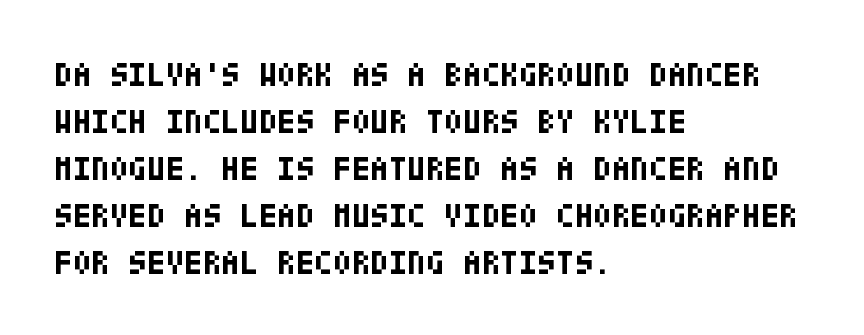
Q: Is the text bold? A: Yes.
Q: Is the text italic (slanted)? A: No, it is upright.
Q: Is the typeface a serif or a sans-serif typeface? A: Sans-serif.
Q: Is the text underlined? A: No.
Q: How is the paragraph aligned? A: Left-aligned.
Q: Is the spacing between letters normal or unusually wide? A: Normal.
Q: Is the spacing between lines tight, normal or loose? A: Normal.
Q: Width (condensed, normal, or wide)? A: Condensed.
Q: Stroke contrast? A: Low.
Q: x-height? A: Large.
